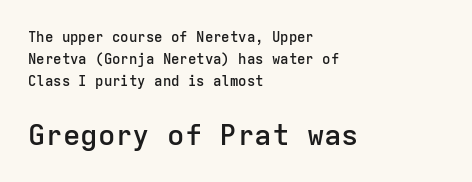
The image shows 29 px semibold sans-serif type, upright, monospaced; set left-aligned, normal line spacing (1.56x), normal letter spacing, not underlined; the second (bottom) block is 2.07x larger; low stroke contrast and a medium x-height.
